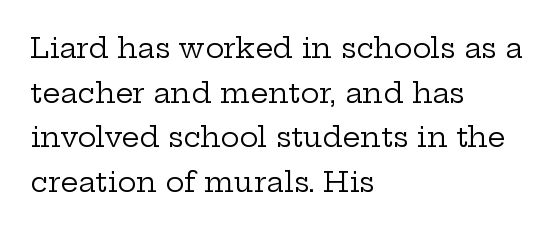
Q: Is the text bold? A: No.
Q: Is the text italic (slanted)? A: No, it is upright.
Q: Is the typeface a serif or a sans-serif typeface? A: Serif.
Q: Is the text underlined? A: No.
Q: How is the paragraph aligned? A: Left-aligned.
Q: Is the spacing between letters normal or unusually wide? A: Normal.
Q: Is the spacing between lines tight, normal or loose? A: Normal.
Q: Width (condensed, normal, or wide)? A: Wide.
Q: Stroke contrast? A: Low.
Q: x-height? A: Medium.
Q: Monospaced? A: No.
